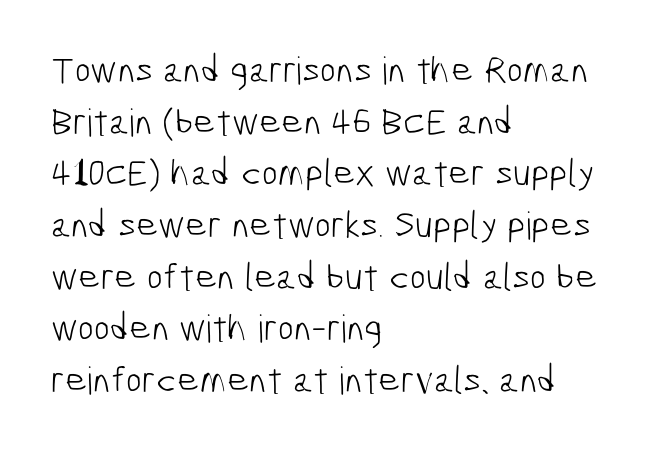
The image shows 38 px light, condensed sans-serif type; set left-aligned, normal line spacing (1.36x), normal letter spacing, not underlined; low stroke contrast and a medium x-height.
